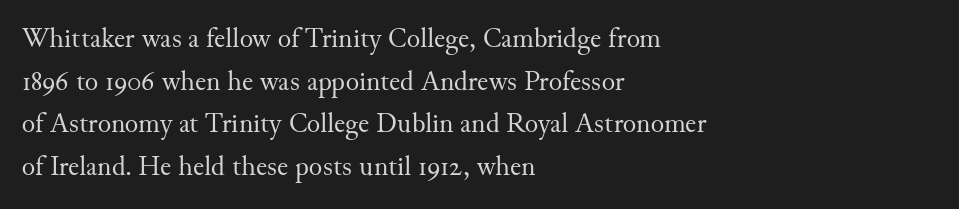
Q: Is the text bold? A: No.
Q: Is the text italic (slanted)? A: No, it is upright.
Q: Is the typeface a serif or a sans-serif typeface? A: Serif.
Q: Is the text underlined? A: No.
Q: How is the paragraph aligned? A: Left-aligned.
Q: Is the spacing between letters normal or unusually wide? A: Normal.
Q: Is the spacing between lines tight, normal or loose? A: Normal.
Q: Width (condensed, normal, or wide)? A: Normal.
Q: Stroke contrast? A: Medium.
Q: x-height? A: Small.
Q: Monospaced? A: No.
